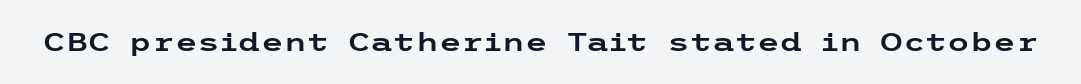
Q: Is the text italic (slanted)? A: No, it is upright.
Q: Is the text underlined? A: No.
Q: Is the spacing between letters normal or unusually wide? A: Normal.
